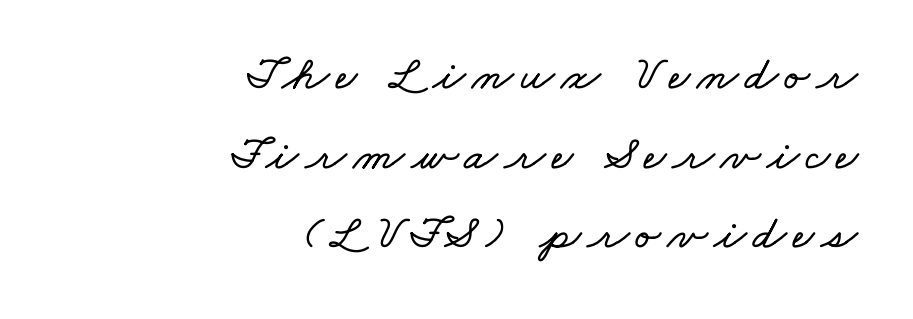
The typesetter chose a ragged-left arrangement here. The area under the type is left untouched. The rendering uses natural spacing where letterforms have individual widths. The designer left line spacing at the default.
